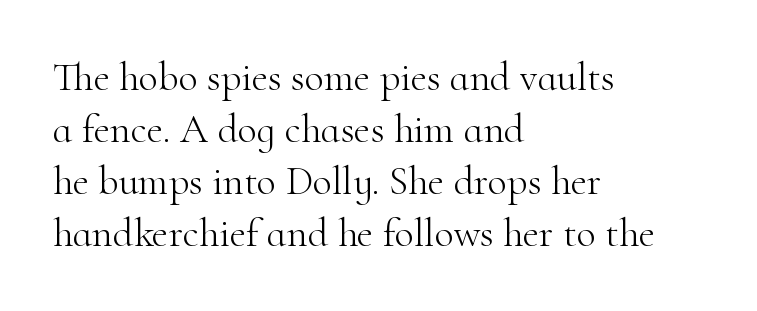
Q: Is the text bold? A: No.
Q: Is the text italic (slanted)? A: No, it is upright.
Q: Is the typeface a serif or a sans-serif typeface? A: Serif.
Q: Is the text underlined? A: No.
Q: How is the paragraph aligned? A: Left-aligned.
Q: Is the spacing between letters normal or unusually wide? A: Normal.
Q: Is the spacing between lines tight, normal or loose? A: Normal.
Q: Width (condensed, normal, or wide)? A: Normal.
Q: Stroke contrast? A: High.
Q: x-height? A: Small.
Q: Monospaced? A: No.
